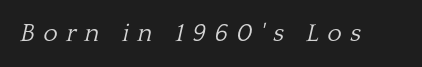
The image shows 25 px text type, italic (leaning right); set unusually wide letter spacing (+0.33 em), not underlined.
